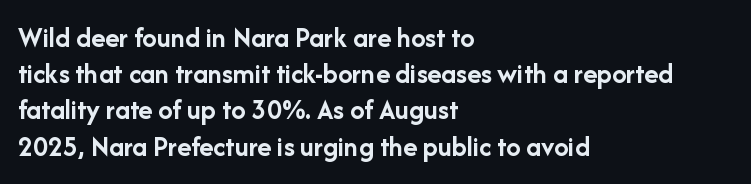
The image shows 29 px semibold sans-serif type, upright; set left-aligned, normal line spacing (1.25x), normal letter spacing, not underlined; low stroke contrast and a medium x-height.
